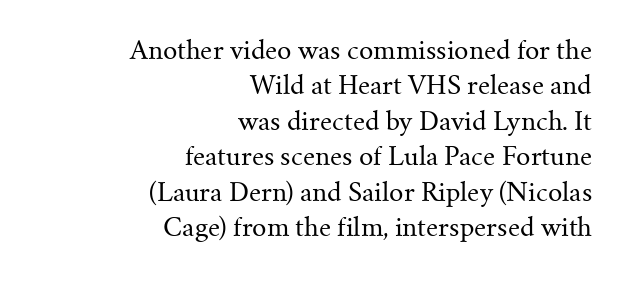
How would I describe the line gaps? Plain and ordinary. The type is set solid horizontally, with unmodified tracking. The typesetter chose a ragged-left arrangement here. A light-to-regular cut is what we see here. A bare baseline throughout the passage.
